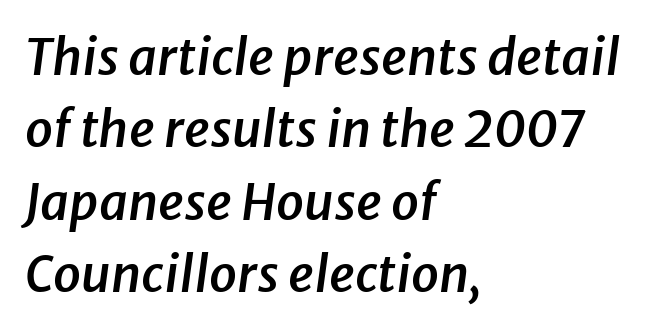
Q: Is the text bold? A: Semi-bold.
Q: Is the text italic (slanted)? A: Yes, it leans right by about 8 degrees.
Q: Is the text underlined? A: No.
Q: How is the paragraph aligned? A: Left-aligned.
Q: Is the spacing between letters normal or unusually wide? A: Normal.
Q: Is the spacing between lines tight, normal or loose? A: Normal.
Q: Width (condensed, normal, or wide)? A: Normal.
Q: Stroke contrast? A: Low.
Q: x-height? A: Medium.
Q: Monospaced? A: No.
